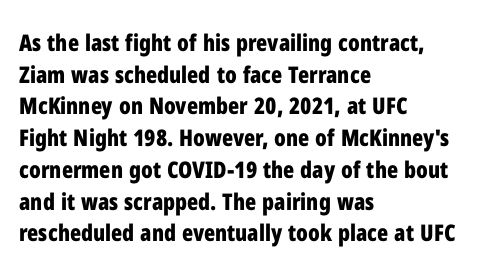
{"italic": "no", "bold": "yes", "underline": "no", "align": "left", "line_spacing": "normal", "line_spacing_ratio": 1.38, "letter_spacing": "normal", "letter_spacing_em": 0.0, "glyph_px": 23}
